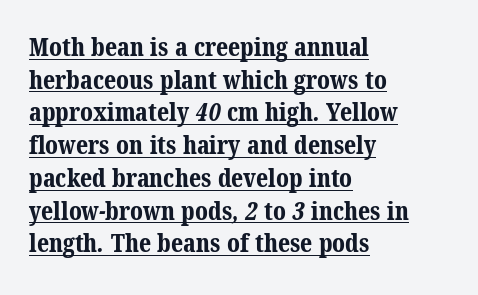
{"bold": "yes", "underline": "yes", "align": "left", "line_spacing": "normal", "line_spacing_ratio": 1.31, "letter_spacing": "normal", "letter_spacing_em": 0.0, "glyph_px": 25}
